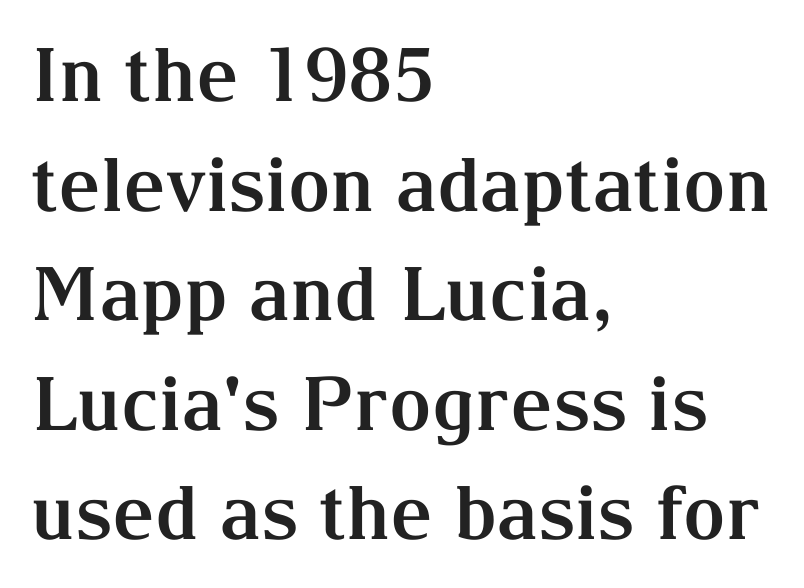
Stroke terminals: seriffed. You could not count columns in this text — the font is proportionally spaced. The foot of each line stays bare and open. The type sits square on the baseline with zero lean. Characters follow at the spacing the type designer built in. Horizontally, the lines are justified to the leading edge only.
